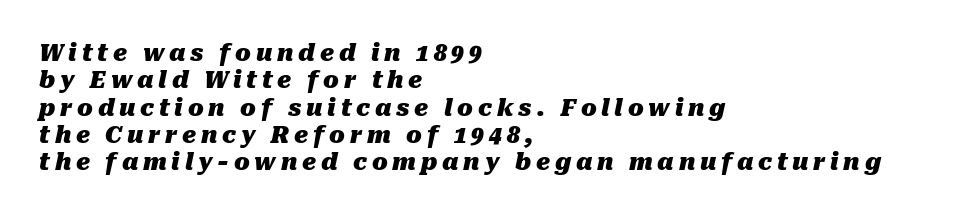
The image shows 23 px bold type, italic (leaning right); set left-aligned, line spacing 1.19x, unusually wide letter spacing (+0.21 em), not underlined.
